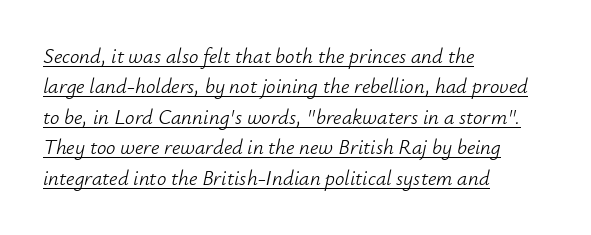
Q: Is the text bold? A: No.
Q: Is the text italic (slanted)? A: Yes, it leans right by about 12 degrees.
Q: Is the text underlined? A: Yes.
Q: How is the paragraph aligned? A: Left-aligned.
Q: Is the spacing between letters normal or unusually wide? A: Normal.
Q: Is the spacing between lines tight, normal or loose? A: Normal.
